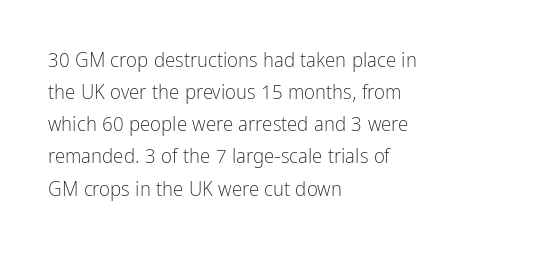
The image shows 21 px text type, upright; set left-aligned, normal line spacing (1.53x), normal letter spacing, not underlined.
